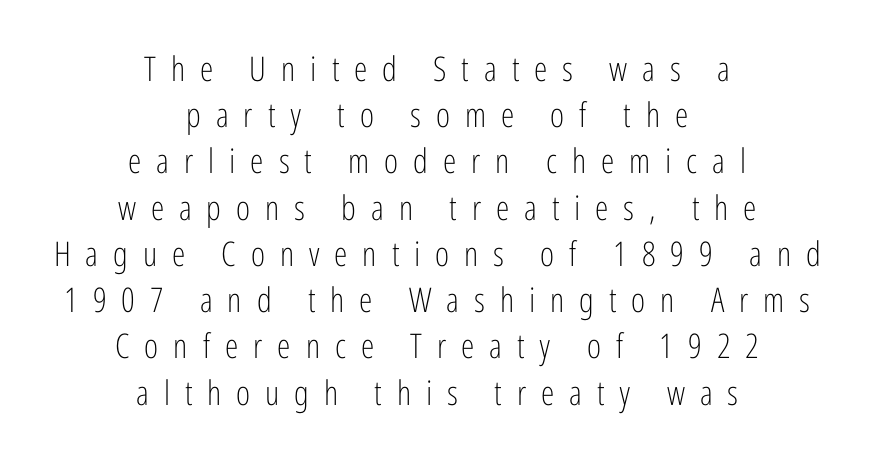
{"serif": "no", "italic": "no", "bold": "no", "weight": "light", "width": "condensed", "stroke_contrast": "low", "x_height": "medium", "monospaced": "no", "underline": "no", "align": "center", "line_spacing": "normal", "line_spacing_ratio": 1.36, "letter_spacing": "wide", "letter_spacing_em": 0.44, "glyph_px": 34}
